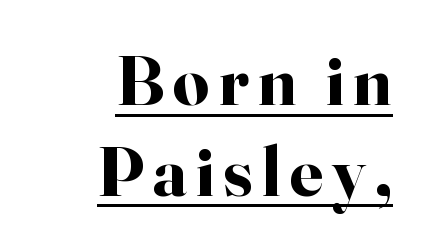
{"serif": "yes", "italic": "no", "bold": "yes", "weight": "bold", "width": "normal", "stroke_contrast": "high", "x_height": "small", "monospaced": "no", "underline": "yes", "align": "right", "line_spacing": "normal", "line_spacing_ratio": 1.28, "glyph_px": 71}
